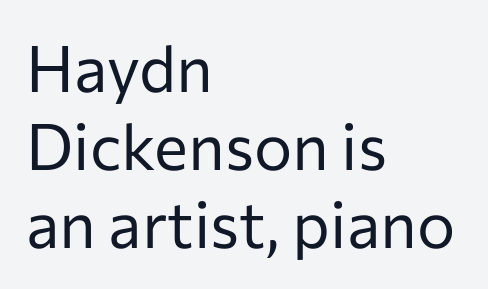
The image shows 64 px regular-weight sans-serif type, upright; set left-aligned, line spacing 1.22x, normal letter spacing, not underlined; low stroke contrast and a medium x-height.
